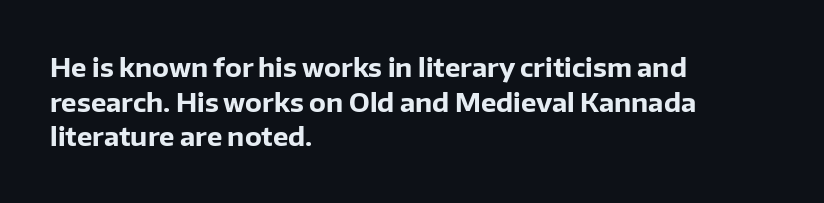
Q: Is the text bold? A: Yes.
Q: Is the text italic (slanted)? A: No, it is upright.
Q: Is the text underlined? A: No.
Q: How is the paragraph aligned? A: Left-aligned.
Q: Is the spacing between letters normal or unusually wide? A: Normal.
Q: Is the spacing between lines tight, normal or loose? A: Normal.
